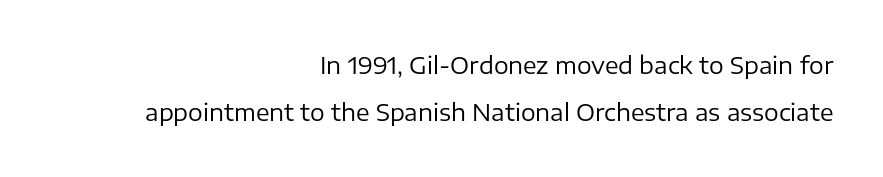
{"italic": "no", "bold": "no", "underline": "no", "align": "right", "line_spacing": "loose", "line_spacing_ratio": 2.03, "letter_spacing": "normal", "letter_spacing_em": 0.0, "glyph_px": 23}
